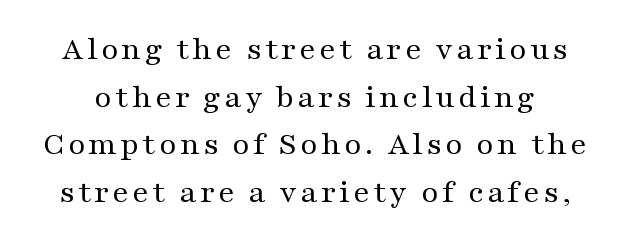
This rendering features lettering with no underline. Classification — serif. Varying glyph widths throughout — classic text-font behaviour. In terms of leading, this rendering sits right in the middle. Bold? No — there's no thickening of the strokes.
